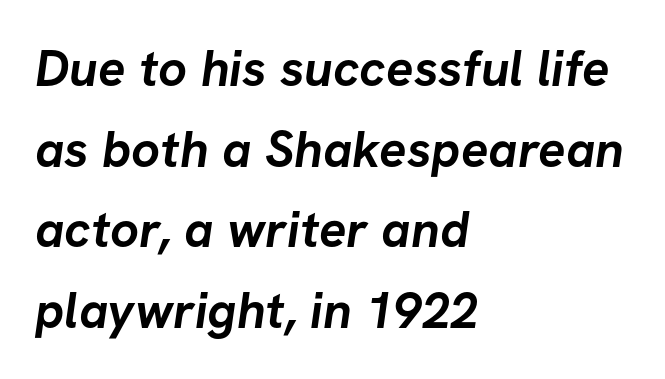
This sample has the flowing, uneven cadence of proportional lettering. Underline: absent. Letter spacing: default. Does the copy run flush right? No — it runs flush left. Serifs: no, the terminals of the letterforms are clean.
